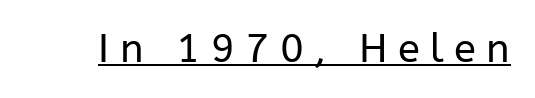
{"serif": "no", "italic": "no", "bold": "no", "weight": "regular", "width": "normal", "stroke_contrast": "low", "x_height": "medium", "monospaced": "no", "underline": "yes", "letter_spacing": "wide", "letter_spacing_em": 0.26, "glyph_px": 40}
